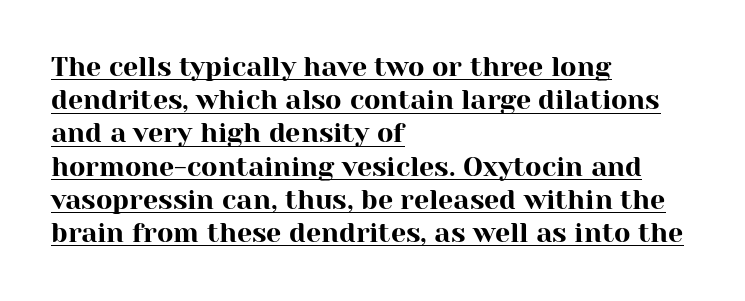
Q: Is the text italic (slanted)? A: No, it is upright.
Q: Is the text underlined? A: Yes.
Q: How is the paragraph aligned? A: Left-aligned.
Q: Is the spacing between letters normal or unusually wide? A: Normal.
